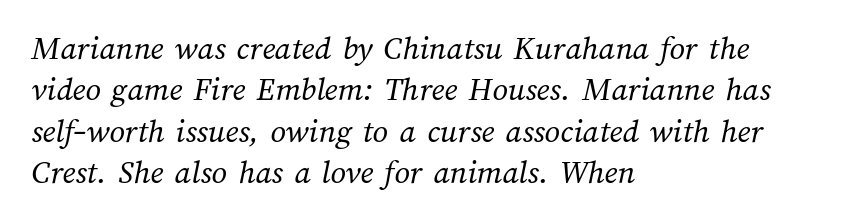
Q: Is the text bold? A: No.
Q: Is the text underlined? A: No.
Q: How is the paragraph aligned? A: Left-aligned.
Q: Is the spacing between letters normal or unusually wide? A: Normal.
Q: Width (condensed, normal, or wide)? A: Normal.
Q: Stroke contrast? A: Medium.
Q: x-height? A: Medium.
Q: Monospaced? A: No.
